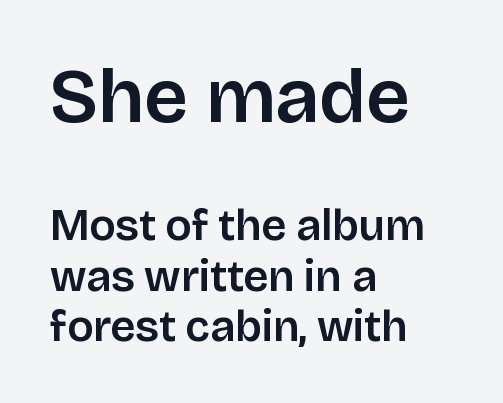
Q: Is the text italic (slanted)? A: No, it is upright.
Q: Is the typeface a serif or a sans-serif typeface? A: Sans-serif.
Q: Is the text underlined? A: No.
Q: How is the paragraph aligned? A: Left-aligned.
Q: Is the spacing between letters normal or unusually wide? A: Normal.
Q: Is the spacing between lines tight, normal or loose? A: Tight.
Q: Which block of text is set in a larger size, the first (top) or the second (bottom)? A: The first (top) one.
Q: Width (condensed, normal, or wide)? A: Normal.
Q: Stroke contrast? A: Low.
Q: x-height? A: Large.
Q: Monospaced? A: No.
